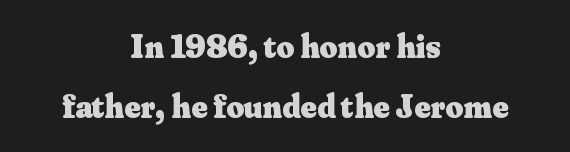
No extra tracking has been applied to these lines. Here the designer chose a conventional face with non-uniform glyph widths. Every letter is thick-stroked: bold, no question. This is the regular roman posture of the typeface. Descenders hang freely into open space. These lines stack symmetrically, like a column narrowing and widening about its center.
